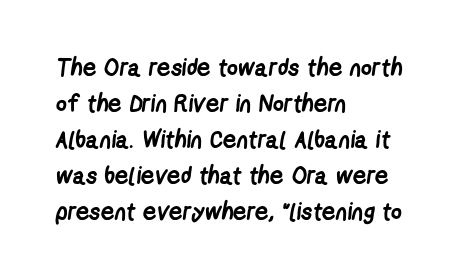
The image shows 24 px bold type; set left-aligned, normal line spacing (1.5x), normal letter spacing, not underlined.
